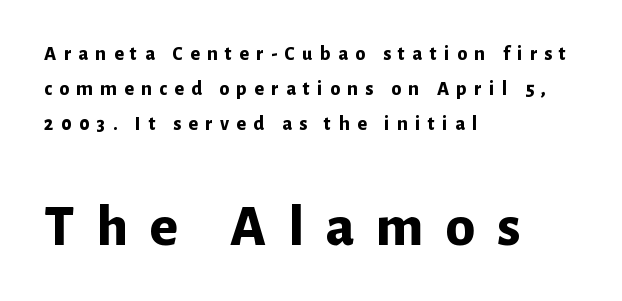
{"serif": "no", "italic": "no", "bold": "yes", "weight": "bold", "width": "normal", "stroke_contrast": "low", "x_height": "medium", "monospaced": "no", "underline": "no", "align": "left", "line_spacing_ratio": 1.76, "letter_spacing": "wide", "letter_spacing_em": 0.37, "larger_block": "second", "size_ratio": 2.95, "glyph_px": 59}
